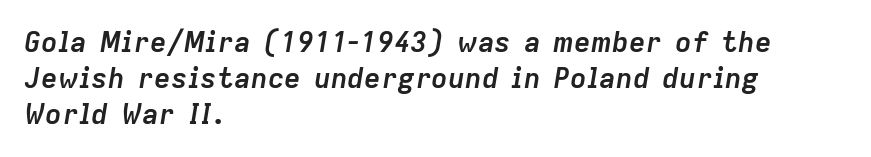
{"italic": "yes", "lean": "right", "slant_degrees": 9, "bold": "yes", "weight": "semibold", "width": "normal", "stroke_contrast": "low", "x_height": "medium", "monospaced": "no", "underline": "no", "align": "left", "line_spacing": "normal", "line_spacing_ratio": 1.29, "letter_spacing": "normal", "letter_spacing_em": 0.0, "glyph_px": 28}
